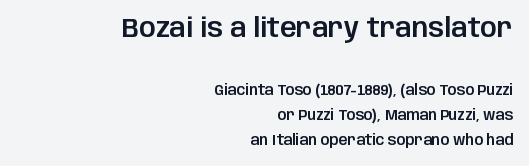
The image shows 26 px text type, upright; set right-aligned, line spacing 1.79x, normal letter spacing, not underlined; the first (top) block is 1.86x larger.
